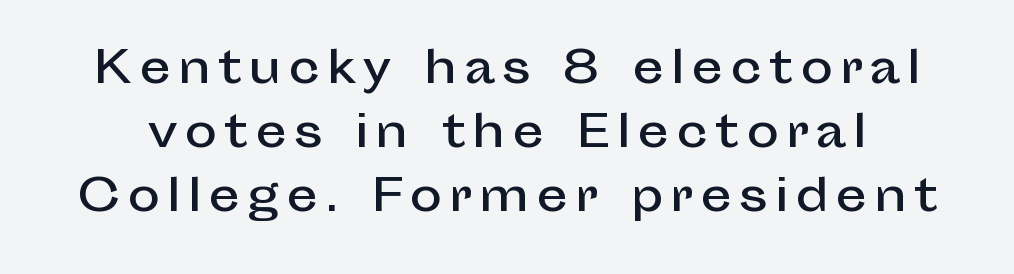
In terms of posture, this sample is upright. This sample uses a sans-serif face. These lines are rendered in a variable-pitch font. Beneath every word, the page is bare. A normal amount of white space separates one row of letters from the next.
